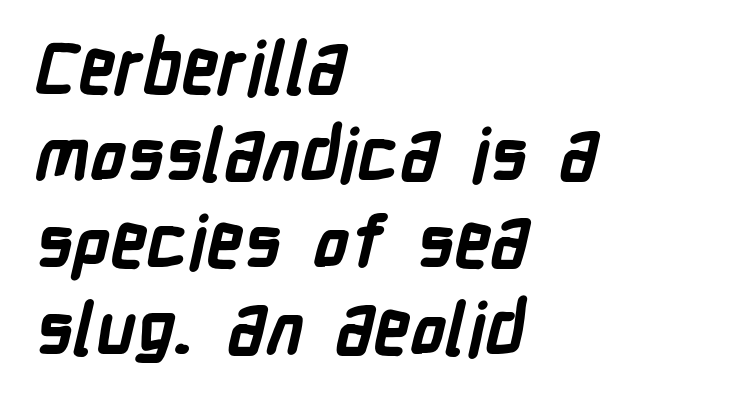
Q: Is the text bold? A: Yes.
Q: Is the typeface a serif or a sans-serif typeface? A: Sans-serif.
Q: Is the text underlined? A: No.
Q: How is the paragraph aligned? A: Left-aligned.
Q: Is the spacing between letters normal or unusually wide? A: Normal.
Q: Width (condensed, normal, or wide)? A: Condensed.
Q: Stroke contrast? A: Low.
Q: x-height? A: Medium.
Q: Monospaced? A: No.
